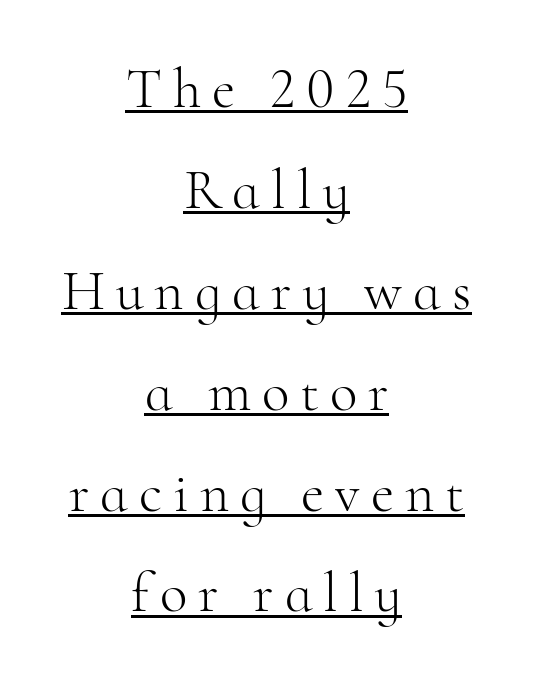
The image shows 57 px light serif type, upright; set centered, line spacing 1.77x, underlined; high stroke contrast and a small x-height.
